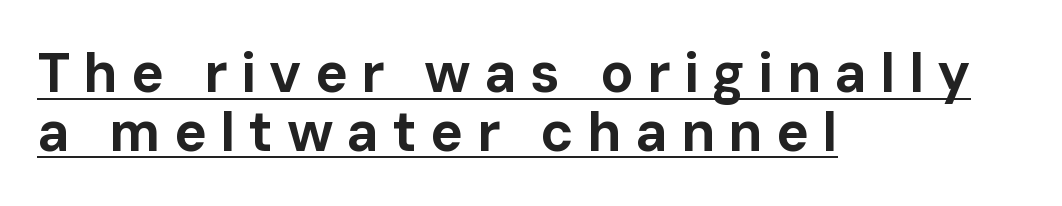
Q: Is the text bold? A: Yes.
Q: Is the text italic (slanted)? A: No, it is upright.
Q: Is the typeface a serif or a sans-serif typeface? A: Sans-serif.
Q: Is the text underlined? A: Yes.
Q: How is the paragraph aligned? A: Left-aligned.
Q: Is the spacing between letters normal or unusually wide? A: Unusually wide.
Q: Is the spacing between lines tight, normal or loose? A: Tight.
Q: Width (condensed, normal, or wide)? A: Normal.
Q: Stroke contrast? A: Low.
Q: x-height? A: Medium.
Q: Monospaced? A: No.
